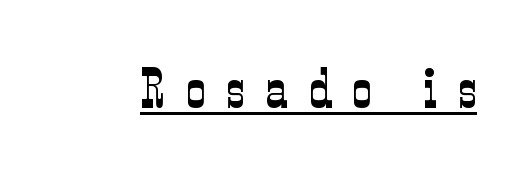
The image shows 55 px light, condensed serif type, upright; set unusually wide letter spacing (+0.38 em), underlined; low stroke contrast and a medium x-height.
